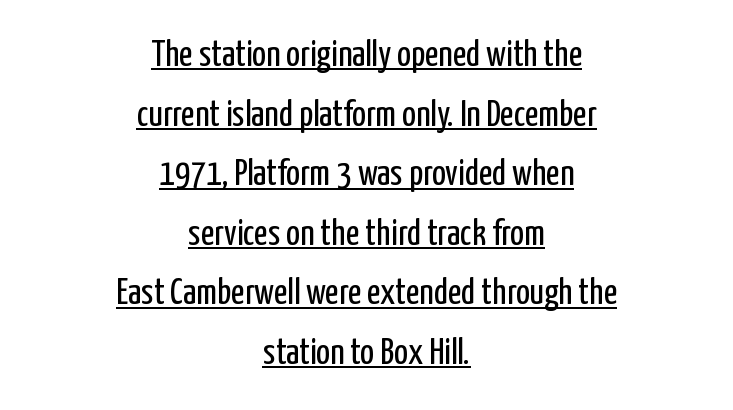
{"serif": "no", "italic": "no", "bold": "no", "weight": "regular", "width": "condensed", "stroke_contrast": "low", "x_height": "medium", "monospaced": "no", "underline": "yes", "align": "center", "line_spacing": "normal", "line_spacing_ratio": 1.61, "letter_spacing": "normal", "letter_spacing_em": 0.0, "glyph_px": 37}
